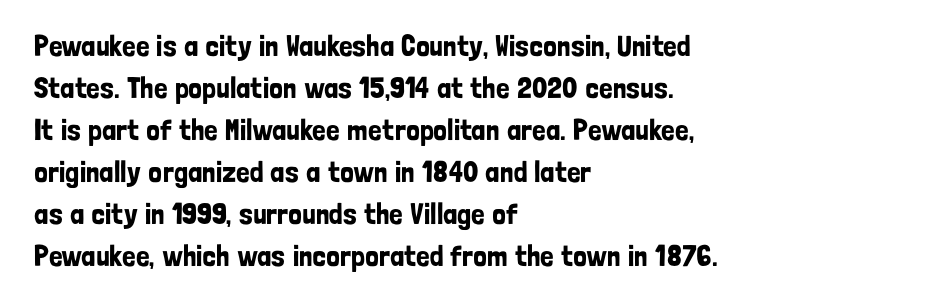
Q: Is the text italic (slanted)? A: No, it is upright.
Q: Is the typeface a serif or a sans-serif typeface? A: Sans-serif.
Q: Is the text underlined? A: No.
Q: How is the paragraph aligned? A: Left-aligned.
Q: Is the spacing between letters normal or unusually wide? A: Normal.
Q: Is the spacing between lines tight, normal or loose? A: Normal.
Q: Width (condensed, normal, or wide)? A: Condensed.
Q: Stroke contrast? A: Low.
Q: x-height? A: Medium.
Q: Monospaced? A: No.
